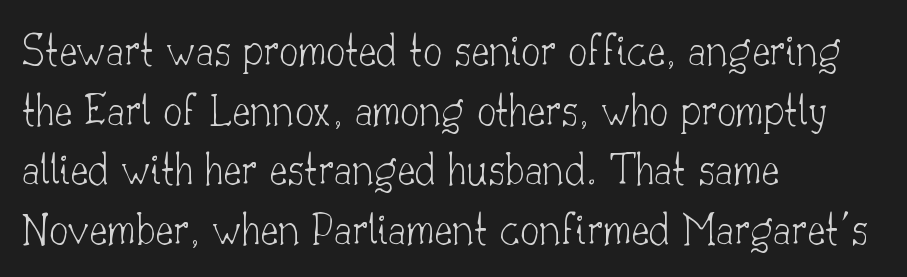
{"serif": "yes", "italic": "no", "bold": "no", "weight": "thin", "width": "normal", "stroke_contrast": "low", "x_height": "small", "monospaced": "no", "underline": "no", "align": "left", "line_spacing_ratio": 1.24, "letter_spacing": "normal", "letter_spacing_em": 0.0, "glyph_px": 48}
